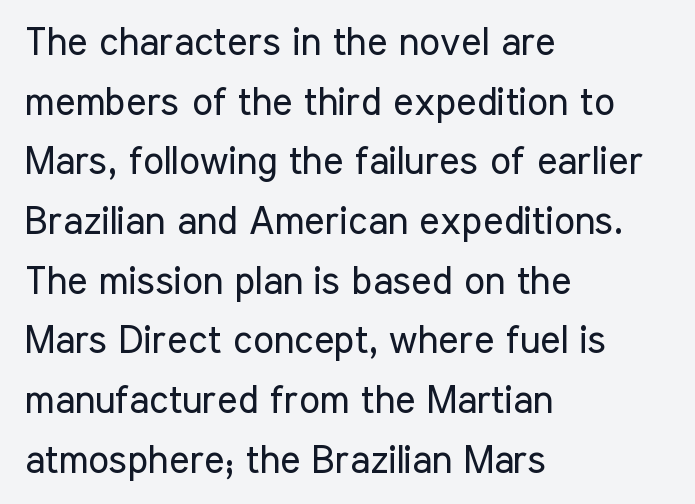
Q: Is the text bold? A: No.
Q: Is the text italic (slanted)? A: No, it is upright.
Q: Is the typeface a serif or a sans-serif typeface? A: Sans-serif.
Q: Is the text underlined? A: No.
Q: How is the paragraph aligned? A: Left-aligned.
Q: Is the spacing between letters normal or unusually wide? A: Normal.
Q: Is the spacing between lines tight, normal or loose? A: Normal.
Q: Width (condensed, normal, or wide)? A: Condensed.
Q: Stroke contrast? A: Low.
Q: x-height? A: Medium.
Q: Monospaced? A: No.
